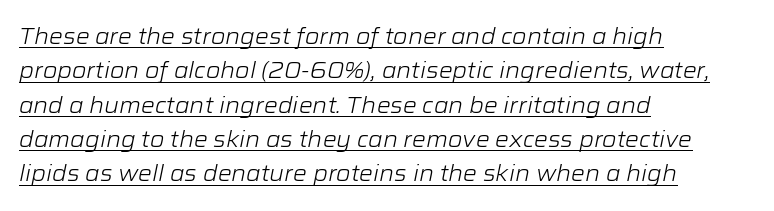
The image shows 22 px text type, italic (leaning right); set left-aligned, normal line spacing (1.56x), normal letter spacing, underlined.
